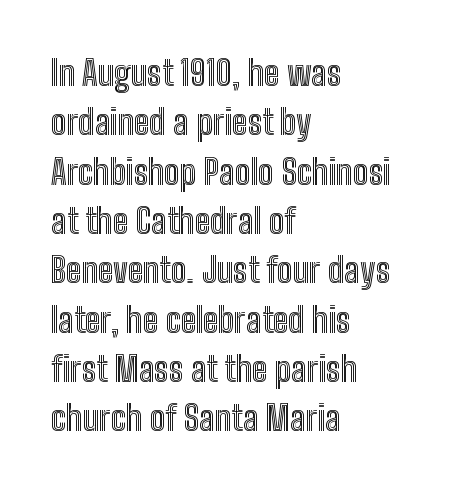
{"italic": "no", "width": "condensed", "x_height": "medium", "monospaced": "no", "underline": "no", "align": "left", "line_spacing": "normal", "line_spacing_ratio": 1.41, "letter_spacing": "normal", "letter_spacing_em": 0.0, "glyph_px": 35}
